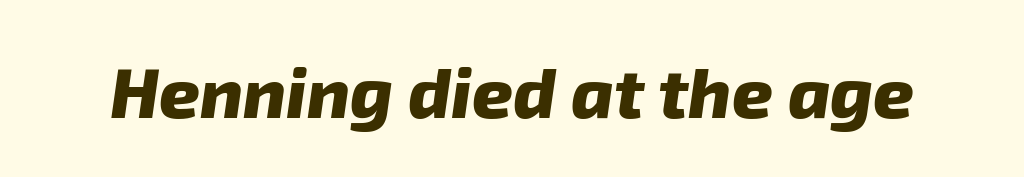
Q: Is the text bold? A: Yes.
Q: Is the typeface a serif or a sans-serif typeface? A: Sans-serif.
Q: Is the text underlined? A: No.
Q: Is the spacing between letters normal or unusually wide? A: Normal.
Q: Width (condensed, normal, or wide)? A: Normal.
Q: Stroke contrast? A: Low.
Q: x-height? A: Medium.
Q: Monospaced? A: No.
